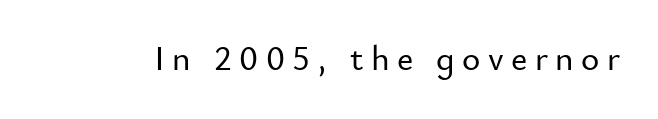
The image shows 35 px sans-serif type, upright; set unusually wide letter spacing (+0.21 em), not underlined; low stroke contrast and a small x-height.
